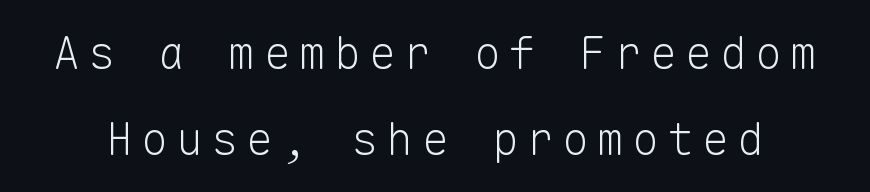
You can tell from the bare stems that sans-serif type was used. This sample trades compactness for vertical openness between lines. The passage shown is not underscored anywhere. Looks like terminal output: every glyph gets an equal slot. The font's upright variant was chosen for this text. Weight: not bold — regular or lighter.
